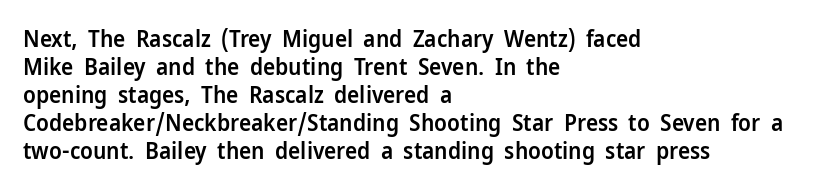
Alignment: flush left. Short note: letters normally spaced. The space directly below the letters is spotless. It's the straight-up-and-down kind of type. Stroke thickness is moderately raised; the sample reads as semibold.
